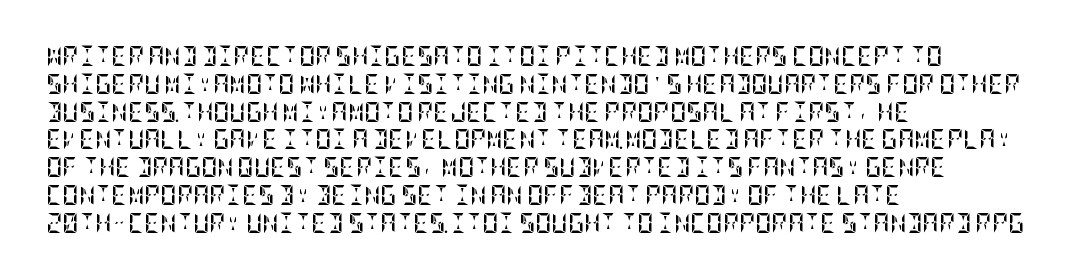
Q: Is the text bold? A: Yes.
Q: Is the text italic (slanted)? A: No, it is upright.
Q: Is the text underlined? A: No.
Q: How is the paragraph aligned? A: Left-aligned.
Q: Is the spacing between letters normal or unusually wide? A: Normal.
Q: Is the spacing between lines tight, normal or loose? A: Normal.
